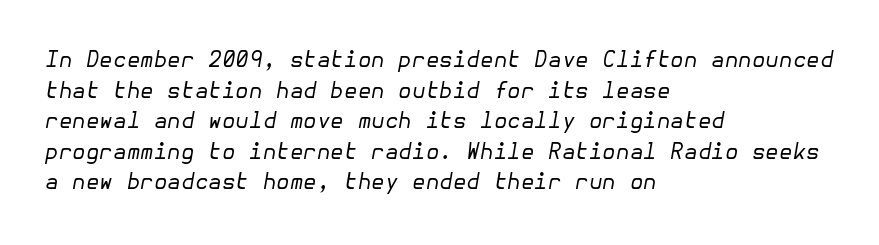
Q: Is the text bold? A: No.
Q: Is the text italic (slanted)? A: Yes, it leans right by about 10 degrees.
Q: Is the text underlined? A: No.
Q: How is the paragraph aligned? A: Left-aligned.
Q: Is the spacing between letters normal or unusually wide? A: Normal.
Q: Is the spacing between lines tight, normal or loose? A: Normal.
